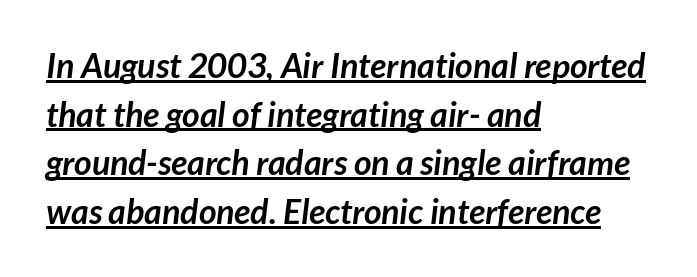
Q: Is the text bold? A: Yes.
Q: Is the typeface a serif or a sans-serif typeface? A: Sans-serif.
Q: Is the text underlined? A: Yes.
Q: How is the paragraph aligned? A: Left-aligned.
Q: Is the spacing between letters normal or unusually wide? A: Normal.
Q: Is the spacing between lines tight, normal or loose? A: Normal.
Q: Width (condensed, normal, or wide)? A: Normal.
Q: Stroke contrast? A: Low.
Q: x-height? A: Medium.
Q: Monospaced? A: No.
